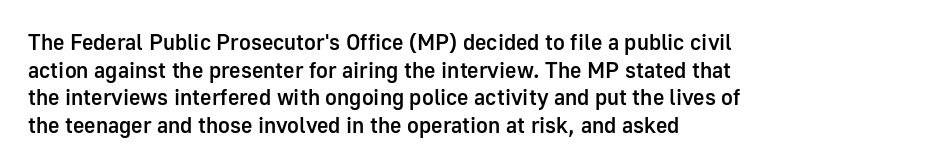
{"italic": "no", "bold": "semi", "underline": "no", "align": "left", "line_spacing": "normal", "line_spacing_ratio": 1.26, "letter_spacing": "normal", "letter_spacing_em": 0.0, "glyph_px": 22}
